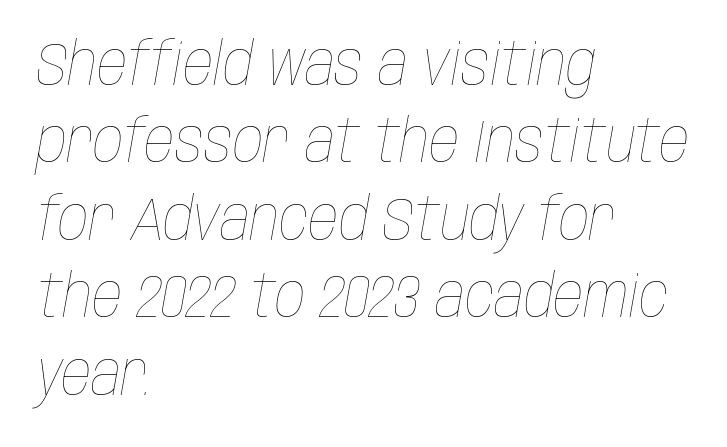
Lines of text with bare space underneath. The paragraph has a hard left edge and a soft right edge. In terms of leading, this rendering sits right in the middle. Notice how the stems are inclined rather than vertical — that's the hallmark of italics. Spacing verdict: proportional, widths tailored to each character. Counters stay open thanks to moderate or lighter strokes.
